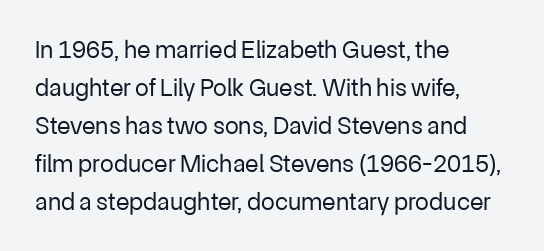
The font's upright variant was chosen for this text. The specimen omits any rule beneath the text block's lines. All the whitespace from short lines collects on the right. Tracking here is standard; glyphs follow each other at the usual distance.
